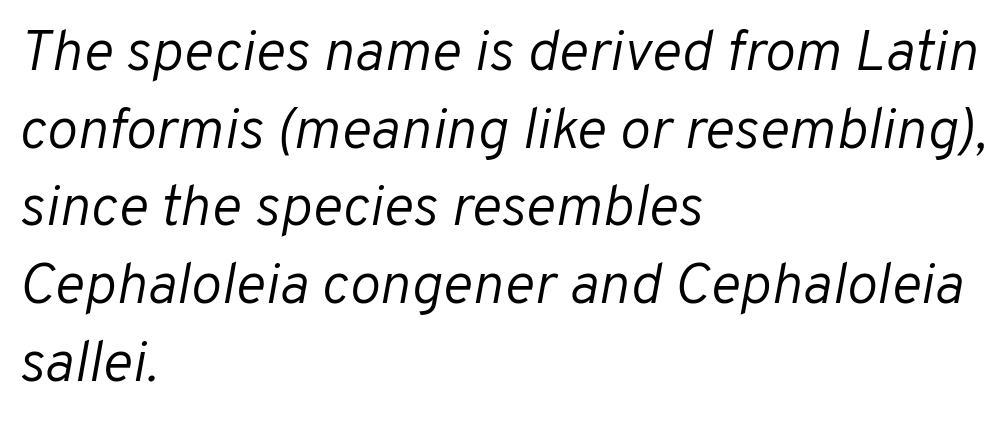
The image shows 58 px light type, italic (leaning right); set left-aligned, normal line spacing (1.34x), normal letter spacing, not underlined; low stroke contrast and a medium x-height.
